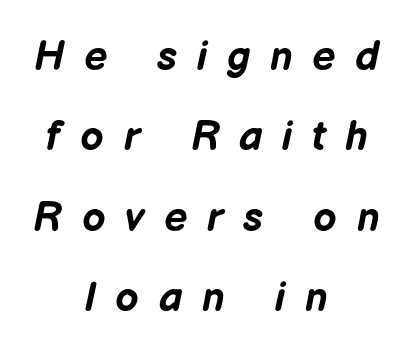
Q: Is the text bold? A: Yes.
Q: Is the text italic (slanted)? A: Yes, it leans right by about 12 degrees.
Q: Is the text underlined? A: No.
Q: How is the paragraph aligned? A: Centered.
Q: Is the spacing between letters normal or unusually wide? A: Unusually wide.
Q: Is the spacing between lines tight, normal or loose? A: Loose.
Q: Width (condensed, normal, or wide)? A: Normal.
Q: Stroke contrast? A: Low.
Q: x-height? A: Medium.
Q: Monospaced? A: No.
